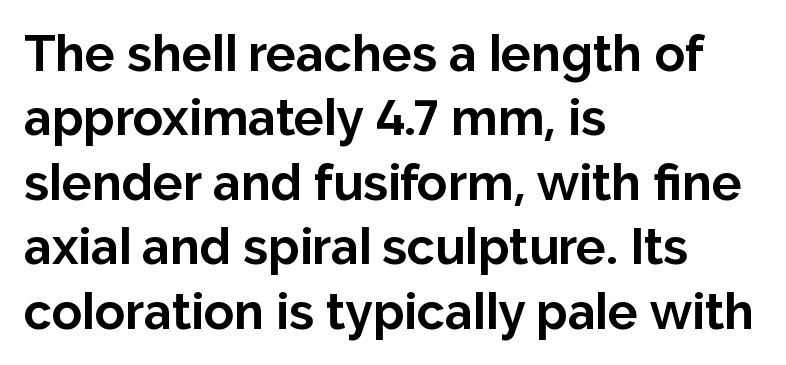
The image shows 50 px bold sans-serif type, upright; set left-aligned, normal line spacing (1.29x), normal letter spacing, not underlined; low stroke contrast and a medium x-height.
